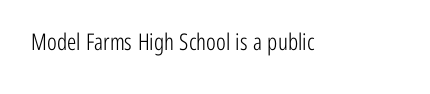
The type is set solid horizontally, with unmodified tracking. Words float on clear page, feet unadorned. A quiet, ordinary-to-light weight characterises the typeface. The type sits square on the baseline with zero lean.
